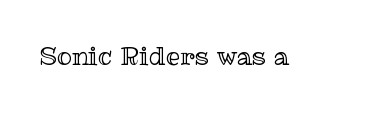
{"italic": "no", "underline": "no", "letter_spacing": "normal", "letter_spacing_em": 0.0, "glyph_px": 25}
